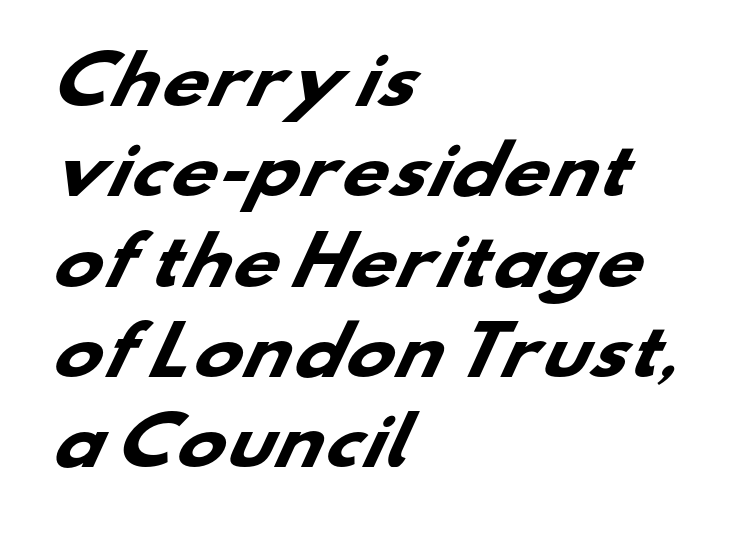
{"serif": "no", "bold": "yes", "weight": "heavy", "width": "wide", "stroke_contrast": "low", "x_height": "small", "monospaced": "no", "underline": "no", "align": "left", "line_spacing": "normal", "line_spacing_ratio": 1.39, "letter_spacing": "normal", "letter_spacing_em": 0.0, "glyph_px": 65}
